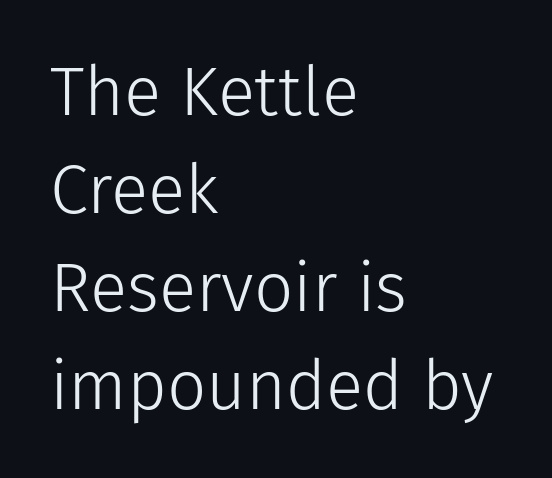
Q: Is the text bold? A: No.
Q: Is the text italic (slanted)? A: No, it is upright.
Q: Is the typeface a serif or a sans-serif typeface? A: Sans-serif.
Q: Is the text underlined? A: No.
Q: How is the paragraph aligned? A: Left-aligned.
Q: Is the spacing between letters normal or unusually wide? A: Normal.
Q: Is the spacing between lines tight, normal or loose? A: Normal.
Q: Width (condensed, normal, or wide)? A: Normal.
Q: Stroke contrast? A: Low.
Q: x-height? A: Medium.
Q: Monospaced? A: No.
